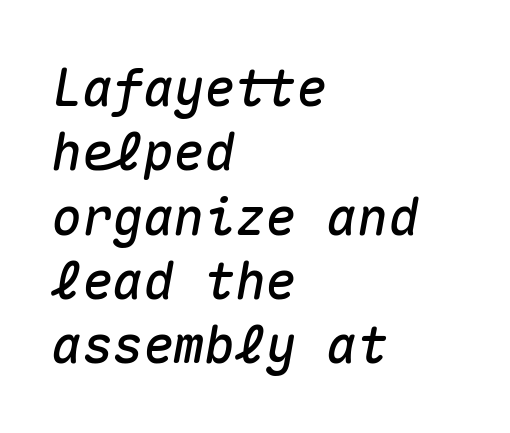
{"italic": "yes", "lean": "right", "slant_degrees": 10, "width": "normal", "stroke_contrast": "medium", "x_height": "medium", "monospaced": "yes", "underline": "no", "align": "left", "line_spacing": "normal", "line_spacing_ratio": 1.26, "letter_spacing": "normal", "letter_spacing_em": 0.0, "glyph_px": 51}
